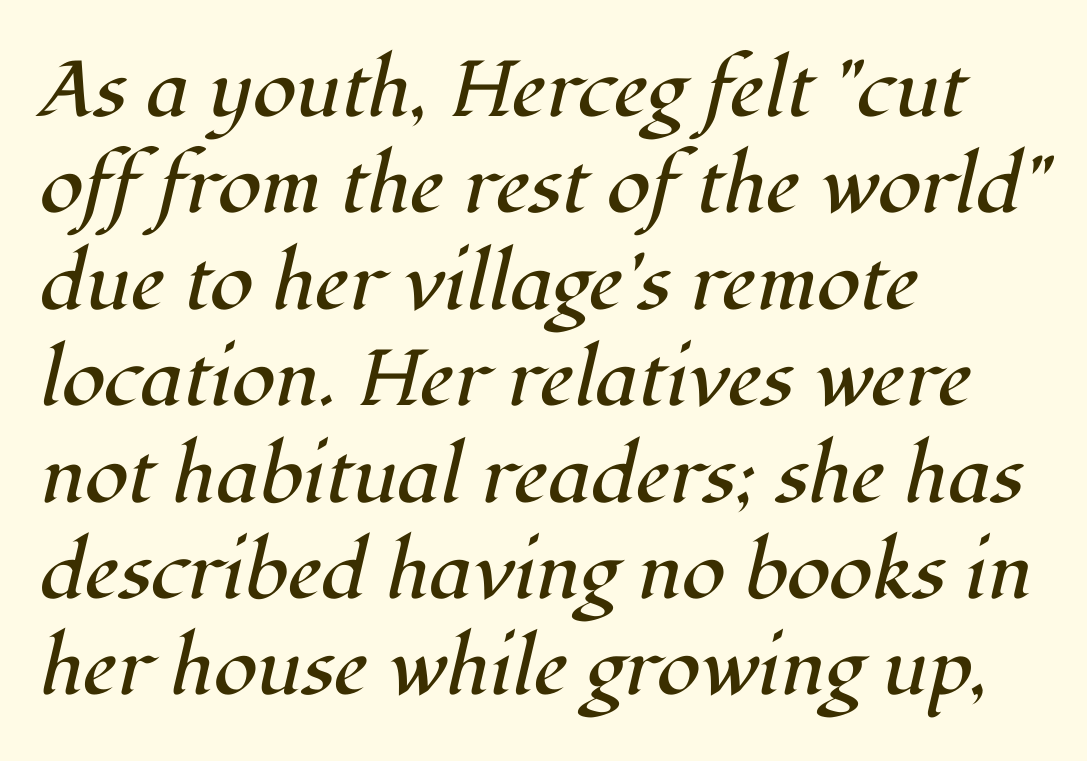
{"serif": "yes", "italic": "yes", "lean": "right", "slant_degrees": 12, "bold": "no", "weight": "regular", "width": "normal", "stroke_contrast": "high", "x_height": "medium", "monospaced": "no", "underline": "no", "align": "left", "line_spacing_ratio": 1.22, "letter_spacing": "normal", "letter_spacing_em": 0.0, "glyph_px": 79}
